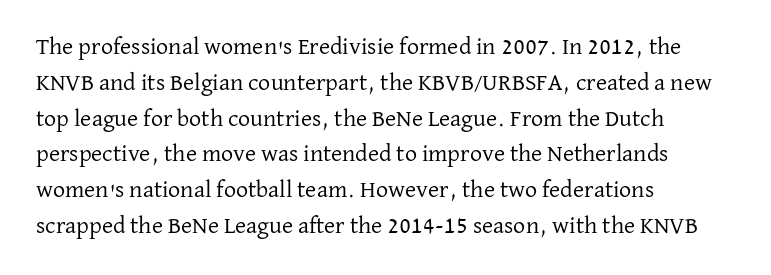
Q: Is the text bold? A: No.
Q: Is the text italic (slanted)? A: No, it is upright.
Q: Is the text underlined? A: No.
Q: How is the paragraph aligned? A: Left-aligned.
Q: Is the spacing between letters normal or unusually wide? A: Normal.
Q: Is the spacing between lines tight, normal or loose? A: Normal.
